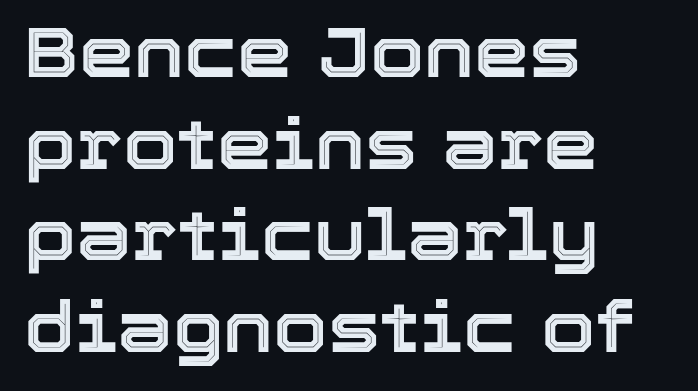
Q: Is the text italic (slanted)? A: No, it is upright.
Q: Is the text underlined? A: No.
Q: How is the paragraph aligned? A: Left-aligned.
Q: Is the spacing between letters normal or unusually wide? A: Normal.
Q: Is the spacing between lines tight, normal or loose? A: Normal.
Q: Width (condensed, normal, or wide)? A: Normal.
Q: x-height? A: Medium.
Q: Monospaced? A: No.
